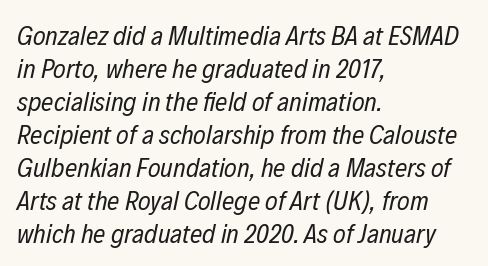
Q: Is the text bold? A: No.
Q: Is the text italic (slanted)? A: Yes, it leans right by about 12 degrees.
Q: Is the text underlined? A: No.
Q: How is the paragraph aligned? A: Left-aligned.
Q: Is the spacing between letters normal or unusually wide? A: Normal.
